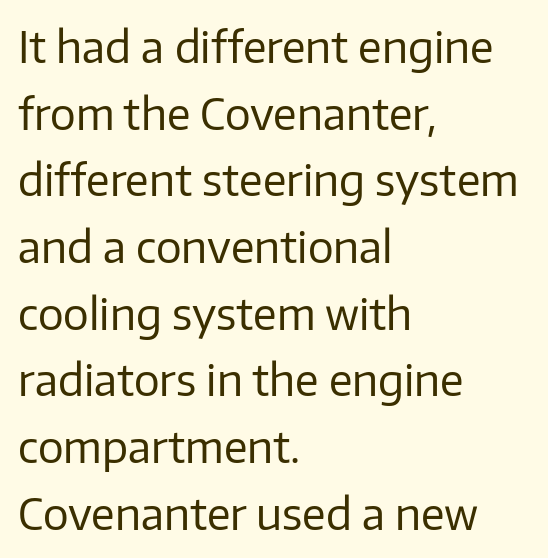
The image shows 43 px regular-weight sans-serif type, upright; set left-aligned, normal line spacing (1.55x), normal letter spacing, not underlined; low stroke contrast and a medium x-height.
